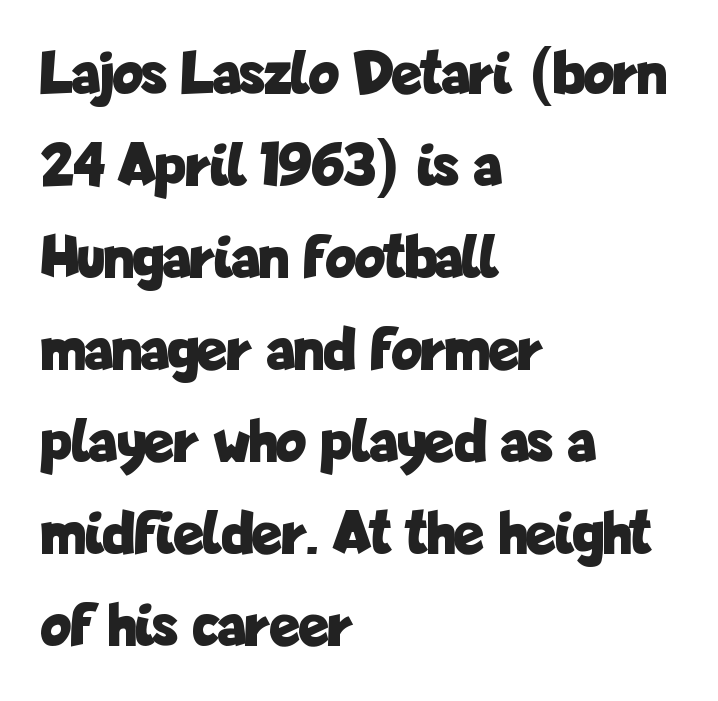
Q: Is the text bold? A: Yes.
Q: Is the text italic (slanted)? A: No, it is upright.
Q: Is the typeface a serif or a sans-serif typeface? A: Sans-serif.
Q: Is the text underlined? A: No.
Q: How is the paragraph aligned? A: Left-aligned.
Q: Is the spacing between letters normal or unusually wide? A: Normal.
Q: Is the spacing between lines tight, normal or loose? A: Normal.
Q: Width (condensed, normal, or wide)? A: Condensed.
Q: Stroke contrast? A: Low.
Q: x-height? A: Medium.
Q: Monospaced? A: No.
